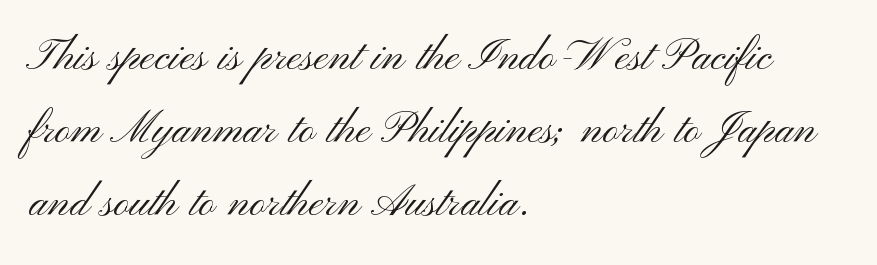
Q: Is the text bold? A: No.
Q: Is the text italic (slanted)? A: Yes.
Q: Is the typeface a serif or a sans-serif typeface? A: Sans-serif.
Q: Is the text underlined? A: No.
Q: How is the paragraph aligned? A: Left-aligned.
Q: Is the spacing between letters normal or unusually wide? A: Normal.
Q: Is the spacing between lines tight, normal or loose? A: Normal.
Q: Width (condensed, normal, or wide)? A: Wide.
Q: Stroke contrast? A: Medium.
Q: x-height? A: Small.
Q: Monospaced? A: No.
